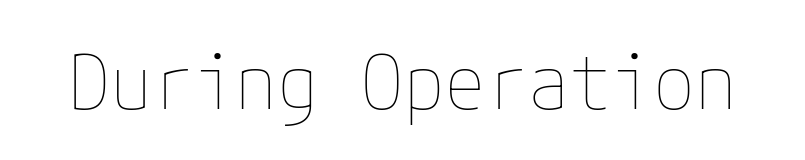
The image shows 76 px thin type, upright; set normal letter spacing, not underlined; low stroke contrast and a medium x-height.
